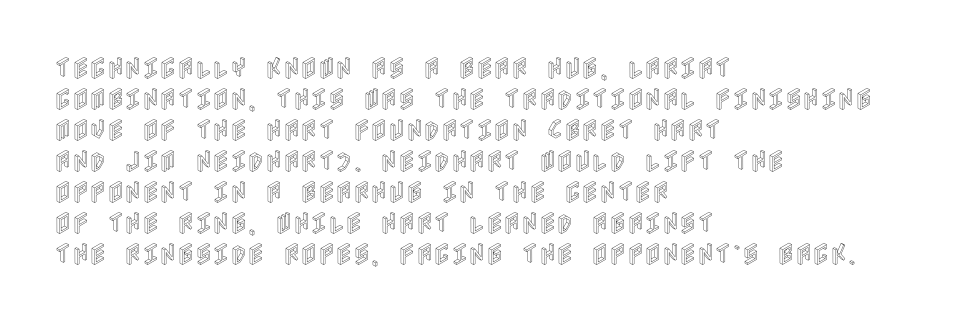
The image shows 24 px text type, upright; set left-aligned, normal line spacing (1.29x), normal letter spacing, not underlined.
